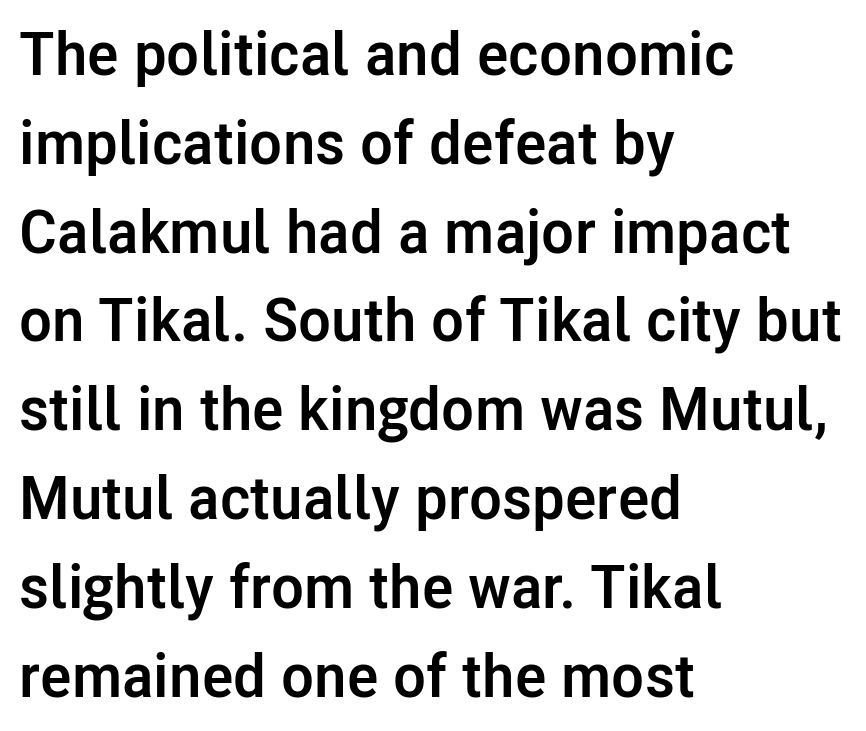
In terms of letterspacing, this is plain default setting. The typography opts for an upright posture over an oblique one. Do the characters align in a grid? No, the font is proportional. Quick note: underline off.
